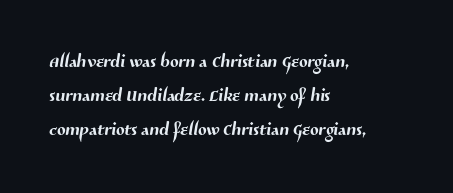
The image shows 25 px text type; set left-aligned, normal line spacing (1.37x), normal letter spacing, not underlined.
